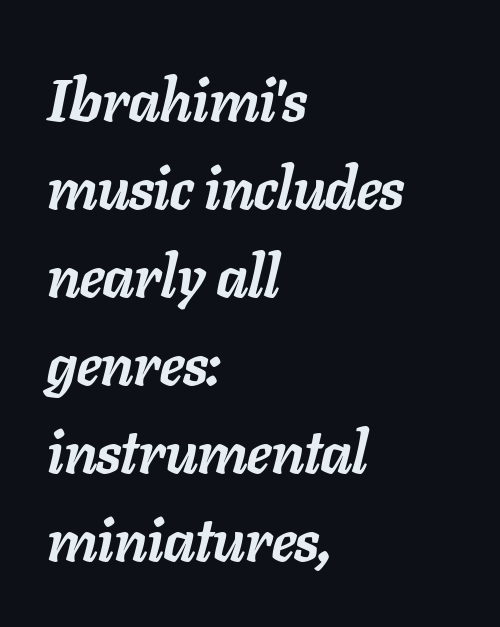
{"italic": "yes", "lean": "right", "slant_degrees": 11, "bold": "yes", "weight": "semibold", "width": "normal", "stroke_contrast": "low", "x_height": "medium", "monospaced": "no", "underline": "no", "align": "left", "line_spacing": "normal", "line_spacing_ratio": 1.49, "letter_spacing": "normal", "letter_spacing_em": 0.0, "glyph_px": 59}
